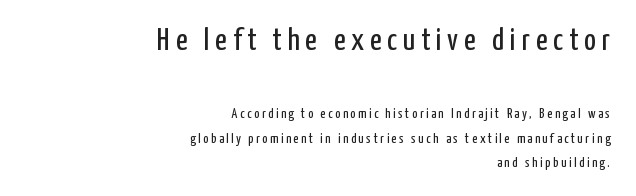
Q: Is the text bold? A: No.
Q: Is the text italic (slanted)? A: No, it is upright.
Q: Is the typeface a serif or a sans-serif typeface? A: Sans-serif.
Q: Is the text underlined? A: No.
Q: How is the paragraph aligned? A: Right-aligned.
Q: Which block of text is set in a larger size, the first (top) or the second (bottom)? A: The first (top) one.
Q: Width (condensed, normal, or wide)? A: Condensed.
Q: Stroke contrast? A: Low.
Q: x-height? A: Medium.
Q: Monospaced? A: No.
